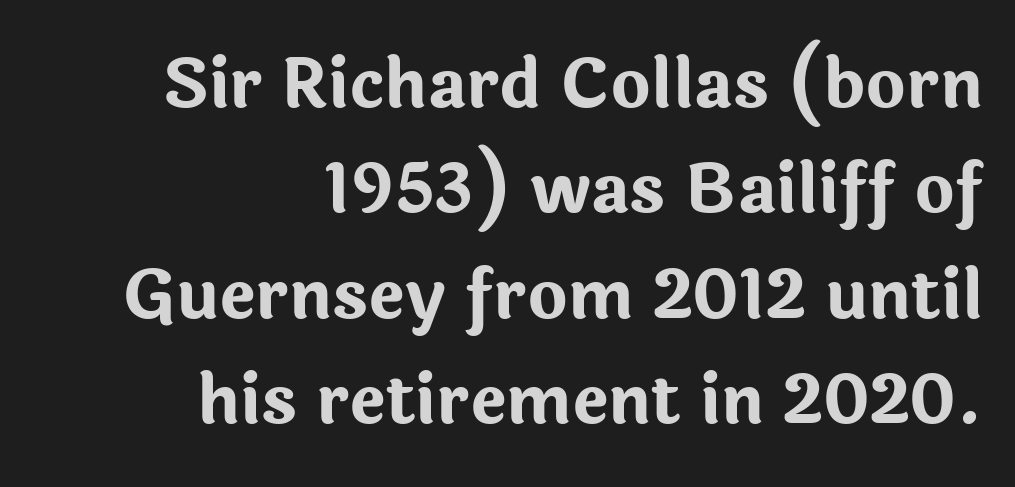
Q: Is the text bold? A: Yes.
Q: Is the text italic (slanted)? A: No, it is upright.
Q: Is the typeface a serif or a sans-serif typeface? A: Sans-serif.
Q: Is the text underlined? A: No.
Q: How is the paragraph aligned? A: Right-aligned.
Q: Is the spacing between letters normal or unusually wide? A: Normal.
Q: Is the spacing between lines tight, normal or loose? A: Normal.
Q: Width (condensed, normal, or wide)? A: Normal.
Q: Stroke contrast? A: Low.
Q: x-height? A: Medium.
Q: Monospaced? A: No.
